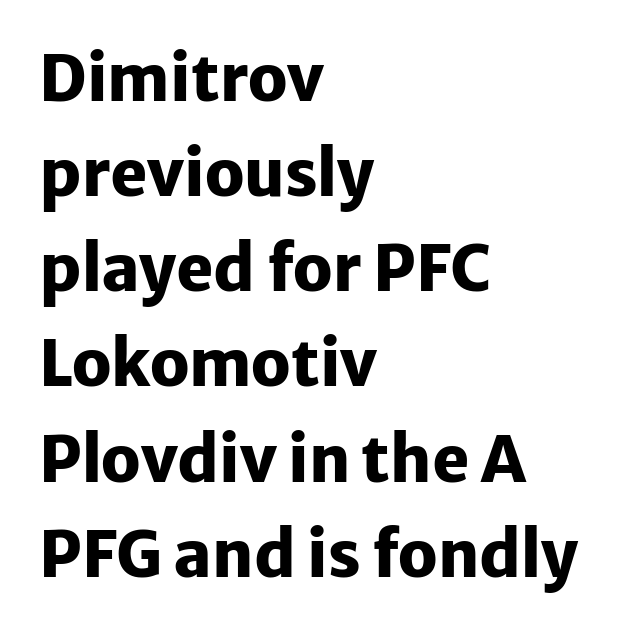
Evenly set lines give the paragraph a standard silhouette. Is this a fixed-width face? No — the glyphs have proportional, varying widths. What stands out about the letter spacing? Nothing — it is the standard amount. A typesetter would mark this as roman, not italic. If you drew a ruler down the left edge, every line would touch it. The letters are bold, with thick, heavy strokes.
